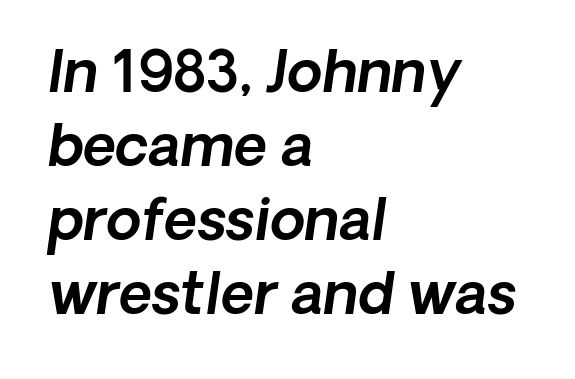
A typesetter would call this proportional, since set widths differ per character. Lines of text with bare space underneath. The rendering uses a moderate line-height, typical for paragraphs. Nothing sits at the stroke ends, so this counts as sans-serif. Letter spacing: default. Where is the straight margin? On the left.
